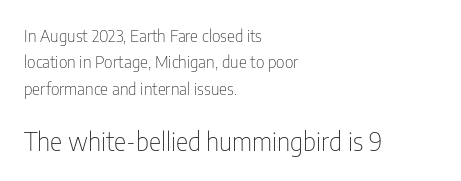
{"italic": "no", "bold": "no", "underline": "no", "align": "left", "line_spacing": "normal", "line_spacing_ratio": 1.55, "letter_spacing": "normal", "letter_spacing_em": 0.0, "larger_block": "second", "size_ratio": 1.53, "glyph_px": 26}
